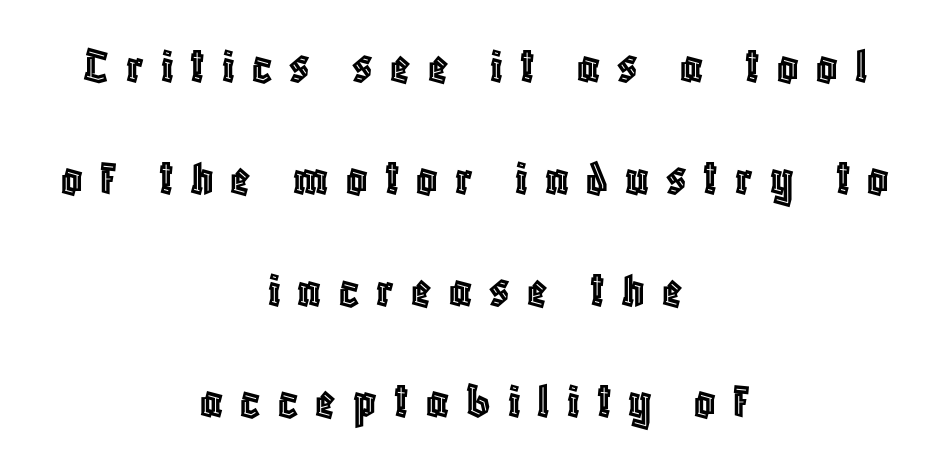
{"italic": "no", "width": "condensed", "x_height": "large", "monospaced": "no", "underline": "no", "align": "center", "line_spacing": "loose", "line_spacing_ratio": 2.15, "letter_spacing": "wide", "letter_spacing_em": 0.33, "glyph_px": 52}
